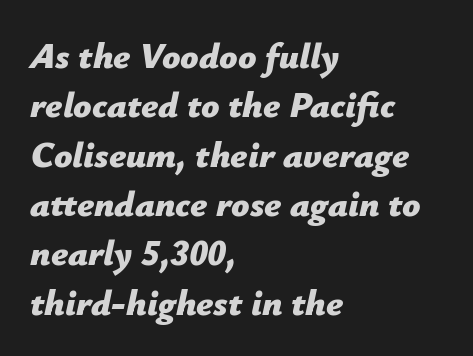
The image shows 36 px bold type, italic (leaning right); set left-aligned, normal line spacing (1.37x), normal letter spacing, not underlined; low stroke contrast and a medium x-height.
